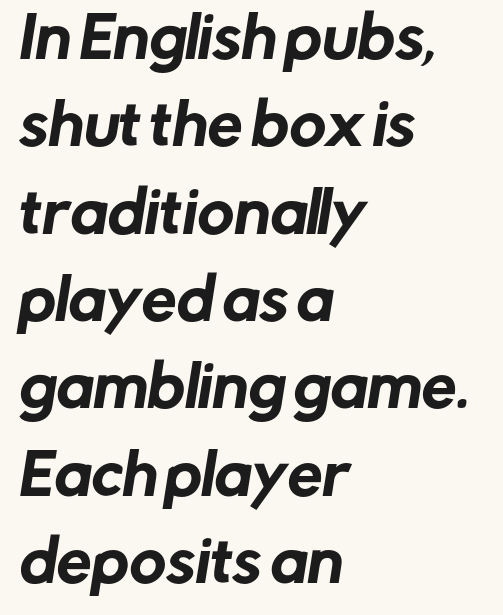
Q: Is the typeface a serif or a sans-serif typeface? A: Sans-serif.
Q: Is the text underlined? A: No.
Q: How is the paragraph aligned? A: Left-aligned.
Q: Is the spacing between letters normal or unusually wide? A: Normal.
Q: Is the spacing between lines tight, normal or loose? A: Normal.
Q: Width (condensed, normal, or wide)? A: Normal.
Q: Stroke contrast? A: Low.
Q: x-height? A: Medium.
Q: Monospaced? A: No.
